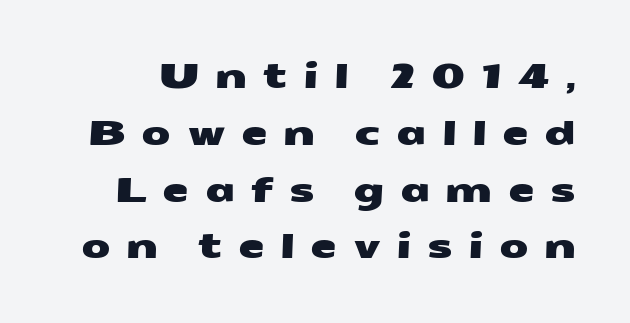
The image shows 34 px wide sans-serif type; set normal line spacing (1.67x), unusually wide letter spacing (+0.45 em), not underlined; medium stroke contrast and a medium x-height.
